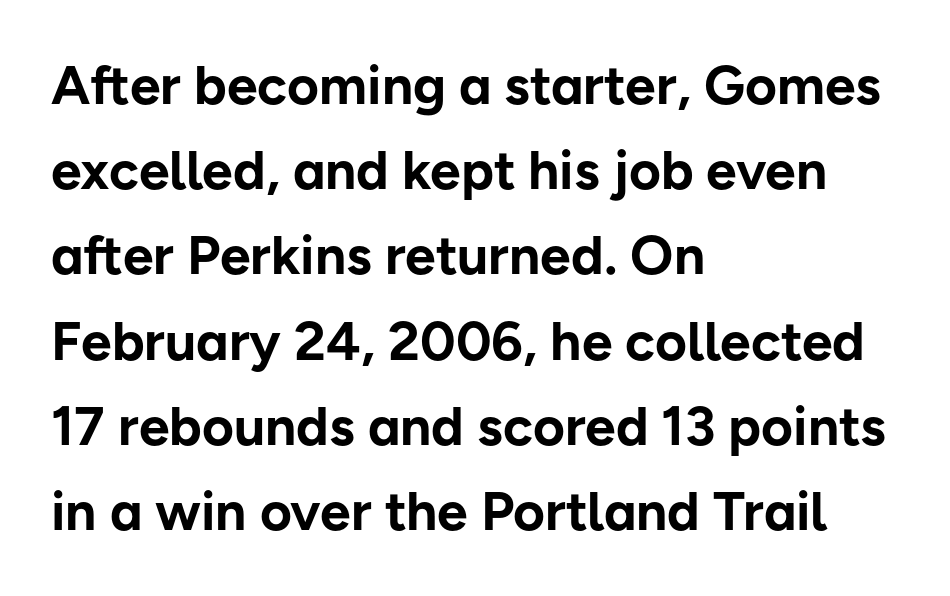
The image shows 55 px bold sans-serif type, upright; set left-aligned, normal line spacing (1.55x), normal letter spacing, not underlined; low stroke contrast and a medium x-height.
